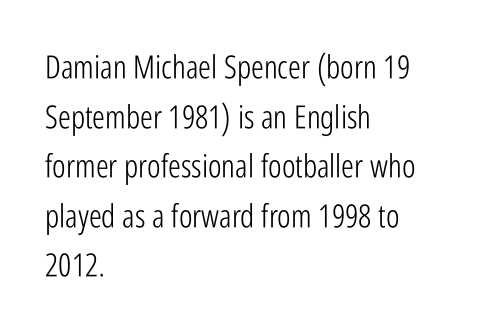
Q: Is the text bold? A: No.
Q: Is the text italic (slanted)? A: No, it is upright.
Q: Is the typeface a serif or a sans-serif typeface? A: Sans-serif.
Q: Is the text underlined? A: No.
Q: How is the paragraph aligned? A: Left-aligned.
Q: Is the spacing between letters normal or unusually wide? A: Normal.
Q: Is the spacing between lines tight, normal or loose? A: Normal.
Q: Width (condensed, normal, or wide)? A: Condensed.
Q: Stroke contrast? A: Low.
Q: x-height? A: Medium.
Q: Monospaced? A: No.
